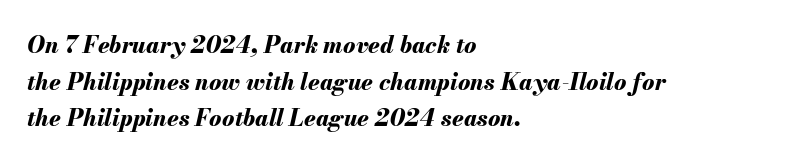
What's the leading like? Ordinary, nothing unusual. The ragged edge is on the right, which tells us the setting is flush left. Quick note: underline off. The rendering keeps characters at their native spacing. Students, this is bold: see how much ink each stroke carries. Observe the lean: these are italic letterforms.
